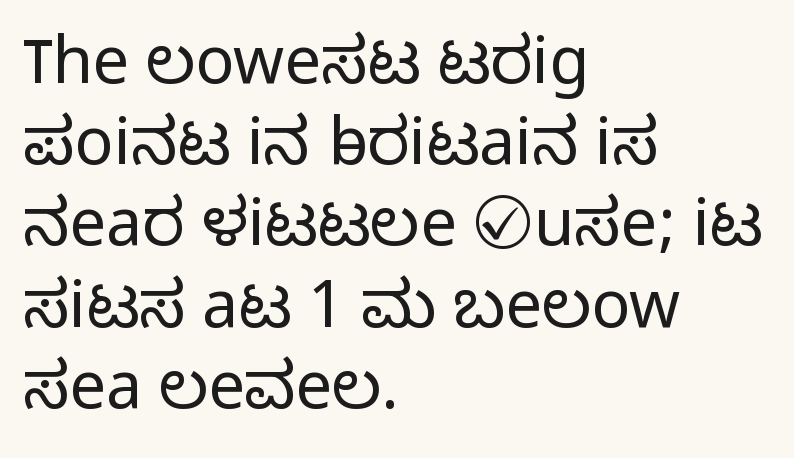
Do the characters align in a grid? No, the font is proportional. Between one letter and the next there's only the usual sliver of space. If you drew a line through each stem, it would be perfectly vertical. Compared with a centered layout, this one pins lines to the left instead. The leading is moderate, giving the passage an even texture.
